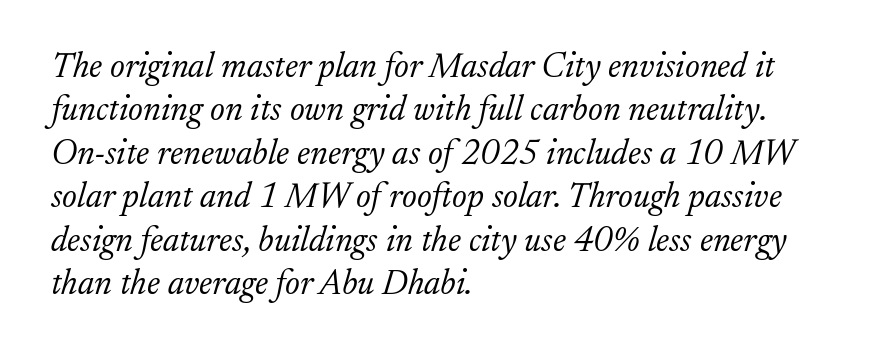
Each stroke keeps to a modest, everyday thickness or less. In terms of posture, this sample is oblique. Letter spacing: default. Is this a fixed-width face? No — the glyphs have proportional, varying widths. The rag falls on the right side of this text block. A serif font was chosen for this passage.
